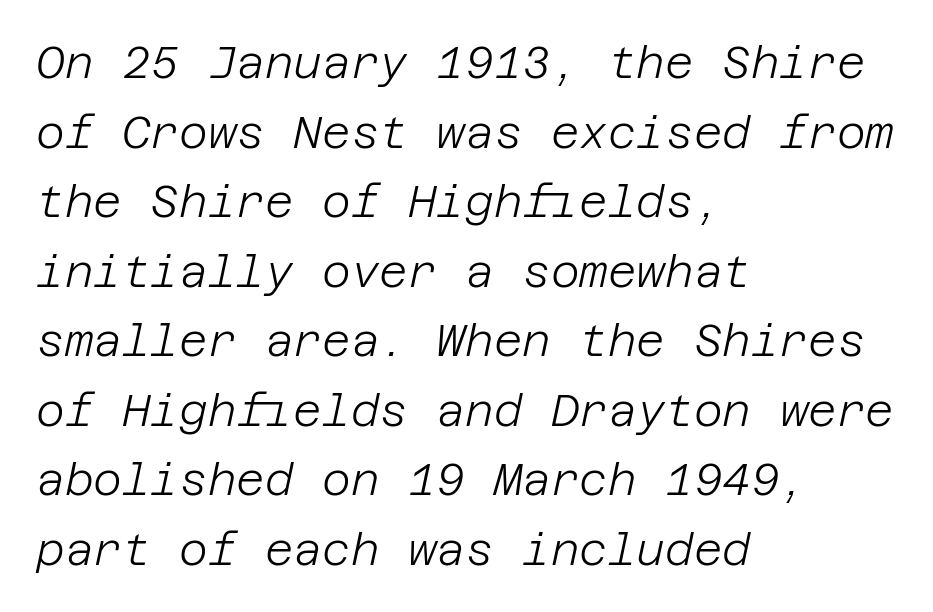
The image shows 44 px light type, italic (leaning right); set left-aligned, normal line spacing (1.58x), normal letter spacing, not underlined; low stroke contrast and a large x-height.
